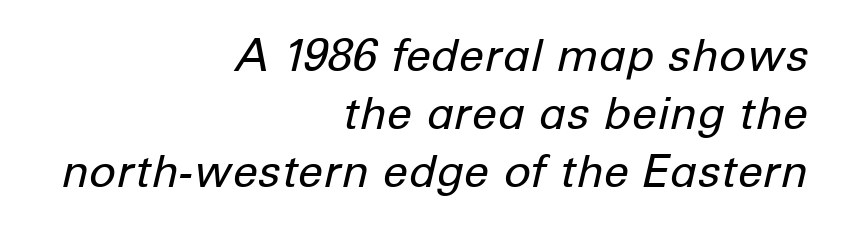
Q: Is the text bold? A: No.
Q: Is the text italic (slanted)? A: Yes, it leans right by about 12 degrees.
Q: Is the text underlined? A: No.
Q: How is the paragraph aligned? A: Right-aligned.
Q: Is the spacing between letters normal or unusually wide? A: Normal.
Q: Is the spacing between lines tight, normal or loose? A: Normal.
Q: Width (condensed, normal, or wide)? A: Normal.
Q: Stroke contrast? A: Low.
Q: x-height? A: Medium.
Q: Monospaced? A: No.
